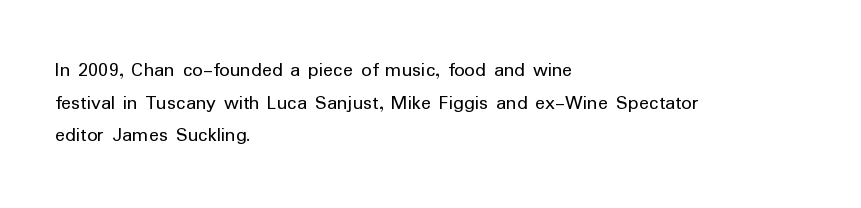
Q: Is the text bold? A: No.
Q: Is the text italic (slanted)? A: No, it is upright.
Q: Is the text underlined? A: No.
Q: How is the paragraph aligned? A: Left-aligned.
Q: Is the spacing between letters normal or unusually wide? A: Normal.
Q: Is the spacing between lines tight, normal or loose? A: Normal.
